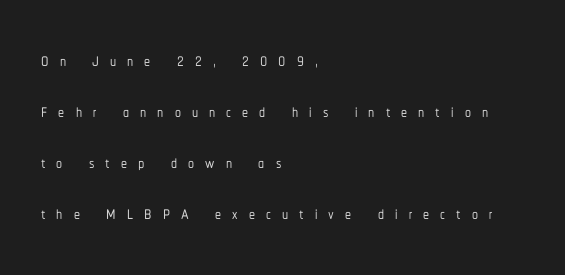
Vertically, the passage feels expansive, rows floating well apart. Letter spacing: wide. Bare-footed words on every line. The rendering anchors every line to the left-hand side.
